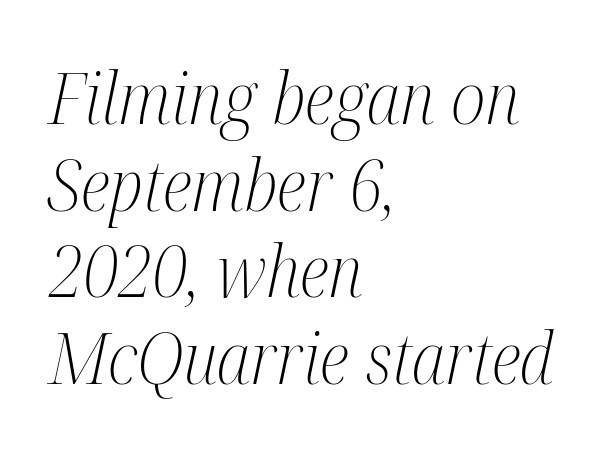
Every row of glyphs begins at an identical x-position on the left. The space directly below the letters is spotless. Unlike a clean sans, this face finishes its strokes with serifs. Short note: letters normally spaced. This sample uses an oblique cut, with every glyph tilted off the vertical.
